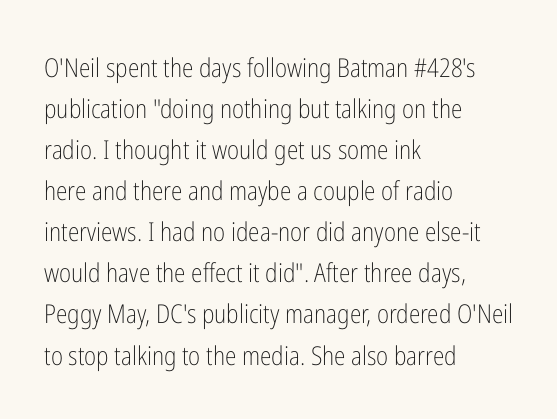
Q: Is the text bold? A: No.
Q: Is the text italic (slanted)? A: No, it is upright.
Q: Is the text underlined? A: No.
Q: How is the paragraph aligned? A: Left-aligned.
Q: Is the spacing between letters normal or unusually wide? A: Normal.
Q: Is the spacing between lines tight, normal or loose? A: Normal.
